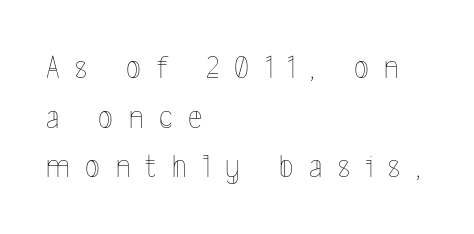
Spacing verdict: proportional, widths tailored to each character. Short note: letters widely spaced. One-word summary of the alignment: left. The characters are drawn with everyday or finer stroke widths.
